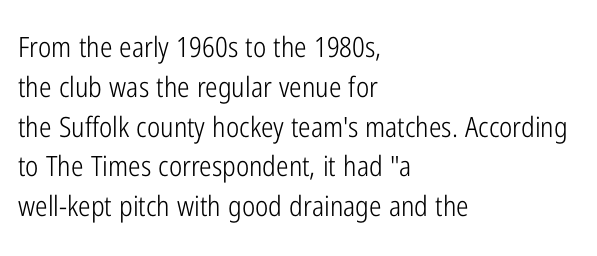
The image shows 28 px light, condensed sans-serif type, upright; set left-aligned, normal line spacing (1.42x), normal letter spacing, not underlined; low stroke contrast and a medium x-height.
